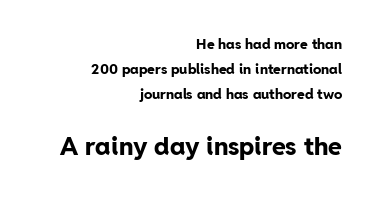
Q: Is the text bold? A: Yes.
Q: Is the text italic (slanted)? A: No, it is upright.
Q: Is the text underlined? A: No.
Q: How is the paragraph aligned? A: Right-aligned.
Q: Is the spacing between letters normal or unusually wide? A: Normal.
Q: Which block of text is set in a larger size, the first (top) or the second (bottom)? A: The second (bottom) one.
